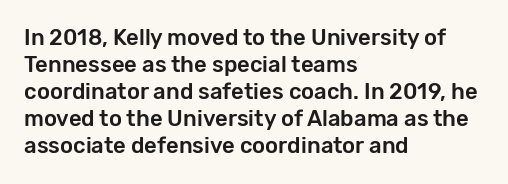
The image shows 22 px text type, upright; set left-aligned, line spacing 1.23x, normal letter spacing, not underlined.
